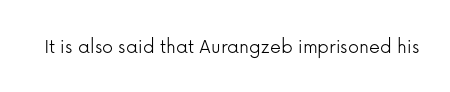
The space directly below the letters is spotless. Quick note: not italic, upright. The line texture is even and compact thanks to regular tracking. These glyphs show unthickened strokes, regular width or finer.
